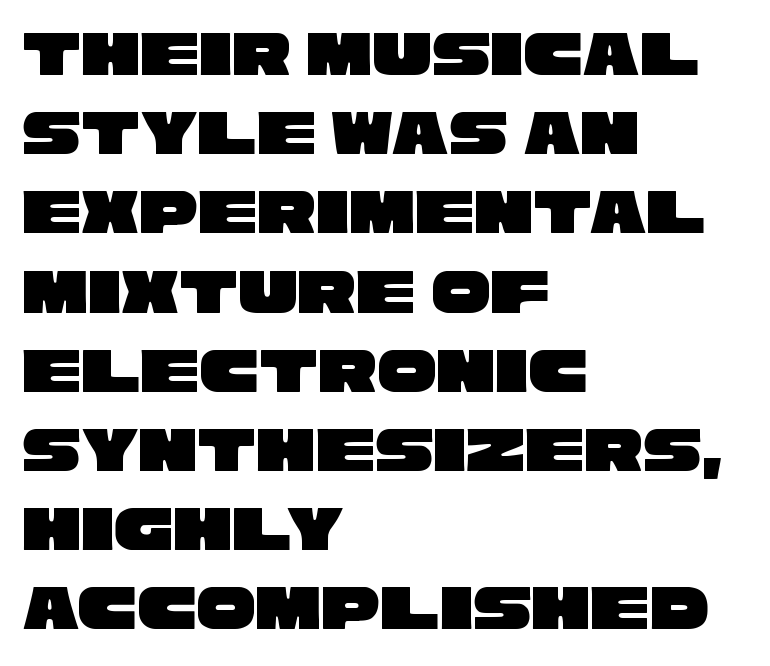
Q: Is the typeface a serif or a sans-serif typeface? A: Sans-serif.
Q: Is the text underlined? A: No.
Q: How is the paragraph aligned? A: Left-aligned.
Q: Is the spacing between letters normal or unusually wide? A: Normal.
Q: Width (condensed, normal, or wide)? A: Wide.
Q: Stroke contrast? A: Low.
Q: x-height? A: Large.
Q: Monospaced? A: No.
